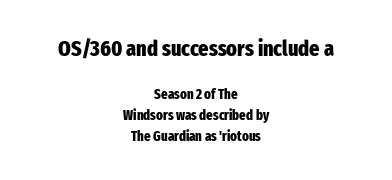
The image shows 22 px bold type, upright; set centered, normal line spacing (1.48x), normal letter spacing, not underlined; the first (top) block is 1.57x larger.
